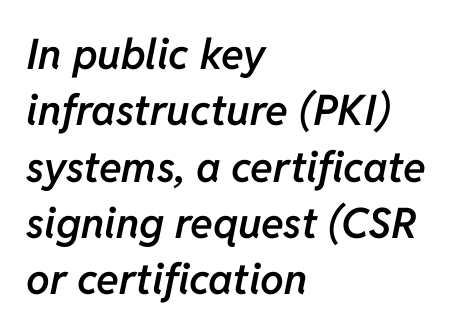
Q: Is the text bold? A: Semi-bold.
Q: Is the text italic (slanted)? A: Yes, it leans right by about 11 degrees.
Q: Is the text underlined? A: No.
Q: How is the paragraph aligned? A: Left-aligned.
Q: Is the spacing between letters normal or unusually wide? A: Normal.
Q: Is the spacing between lines tight, normal or loose? A: Normal.
Q: Width (condensed, normal, or wide)? A: Normal.
Q: Stroke contrast? A: Low.
Q: x-height? A: Medium.
Q: Monospaced? A: No.
